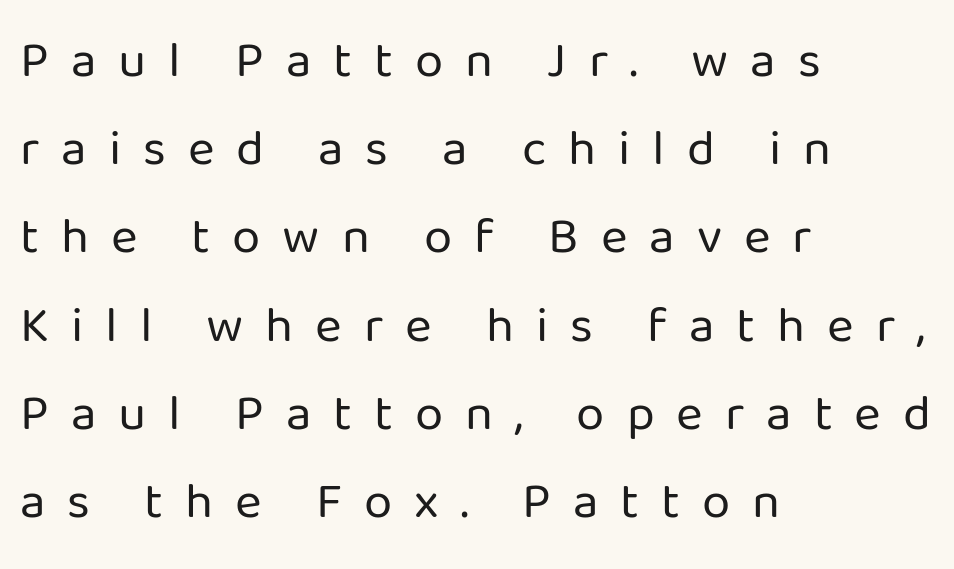
Q: Is the text bold? A: No.
Q: Is the text italic (slanted)? A: No, it is upright.
Q: Is the typeface a serif or a sans-serif typeface? A: Sans-serif.
Q: Is the text underlined? A: No.
Q: How is the paragraph aligned? A: Left-aligned.
Q: Is the spacing between letters normal or unusually wide? A: Unusually wide.
Q: Width (condensed, normal, or wide)? A: Normal.
Q: Stroke contrast? A: Low.
Q: x-height? A: Medium.
Q: Monospaced? A: No.
